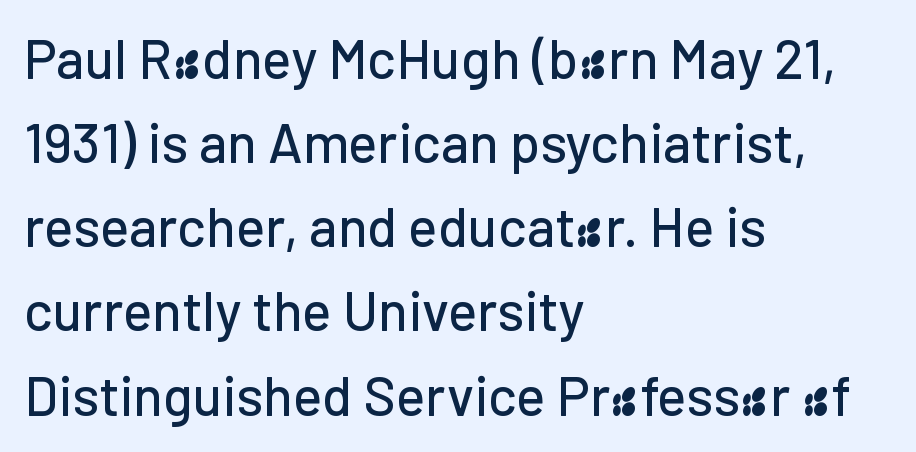
The image shows 55 px sans-serif type, upright; set left-aligned, normal line spacing (1.53x), normal letter spacing, not underlined; low stroke contrast and a medium x-height.
